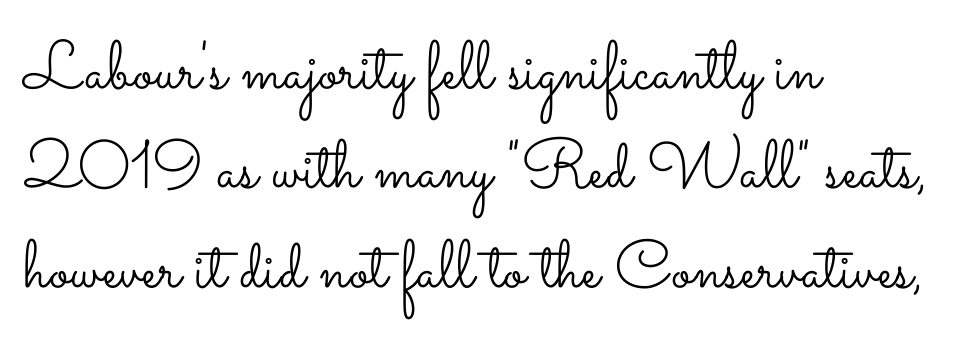
{"bold": "no", "weight": "light", "width": "wide", "stroke_contrast": "low", "x_height": "small", "monospaced": "no", "underline": "no", "align": "left", "line_spacing": "normal", "line_spacing_ratio": 1.46, "letter_spacing": "normal", "letter_spacing_em": 0.0, "glyph_px": 68}
